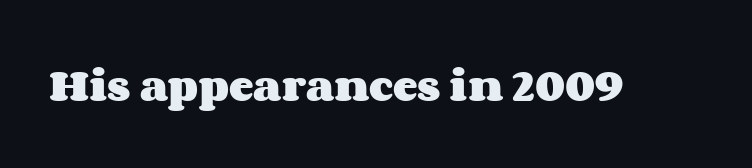
Each word holds together tightly as a unit, with standard inter-letter gaps. Every character sits straight up, as roman type does. Plain, unruled lines of type. Each letter keeps its own natural width here, so spacing adapts to shape. Compared with an ordinary text face, these strokes are far heavier — a full bold.
